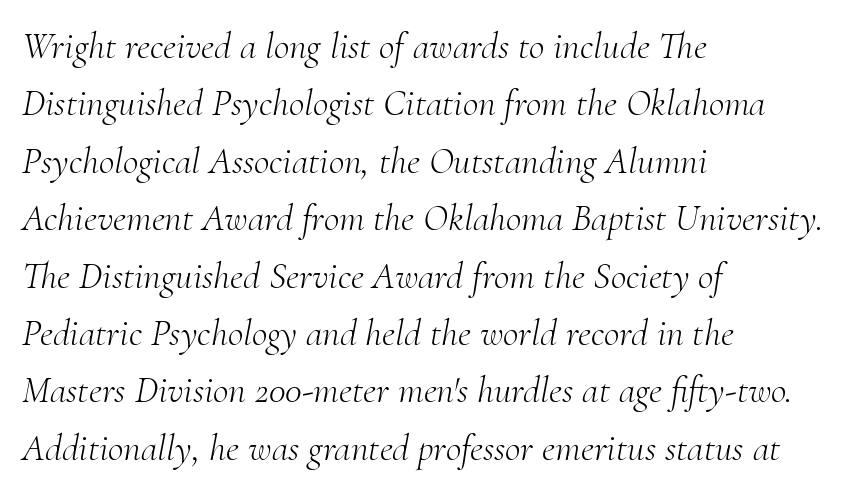
The image shows 38 px light serif type, italic (leaning right); set left-aligned, normal line spacing (1.51x), normal letter spacing, not underlined; medium stroke contrast and a small x-height.
